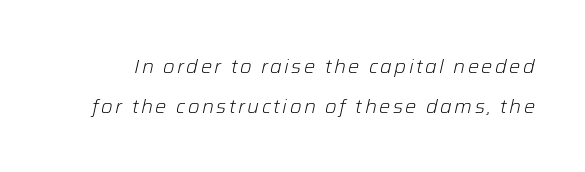
Q: Is the text bold? A: No.
Q: Is the text italic (slanted)? A: Yes, it leans right by about 12 degrees.
Q: Is the text underlined? A: No.
Q: Is the spacing between lines tight, normal or loose? A: Loose.
